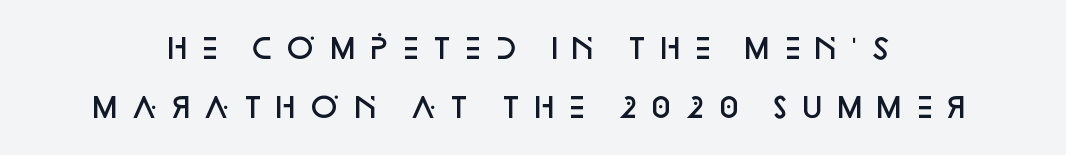
Q: Is the text bold? A: Semi-bold.
Q: Is the text italic (slanted)? A: No, it is upright.
Q: Is the typeface a serif or a sans-serif typeface? A: Sans-serif.
Q: Is the text underlined? A: No.
Q: Is the spacing between letters normal or unusually wide? A: Unusually wide.
Q: Is the spacing between lines tight, normal or loose? A: Loose.
Q: Width (condensed, normal, or wide)? A: Normal.
Q: Stroke contrast? A: Low.
Q: x-height? A: Large.
Q: Monospaced? A: No.
